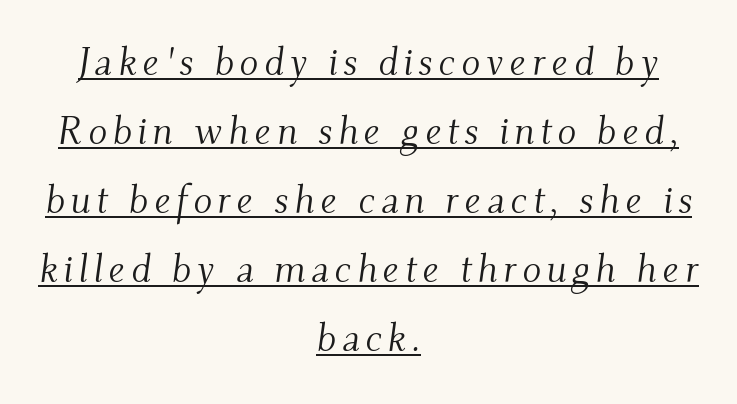
Q: Is the text bold? A: No.
Q: Is the text italic (slanted)? A: Yes, it leans right by about 9 degrees.
Q: Is the typeface a serif or a sans-serif typeface? A: Serif.
Q: Is the text underlined? A: Yes.
Q: How is the paragraph aligned? A: Centered.
Q: Width (condensed, normal, or wide)? A: Normal.
Q: Stroke contrast? A: Medium.
Q: x-height? A: Small.
Q: Monospaced? A: No.
